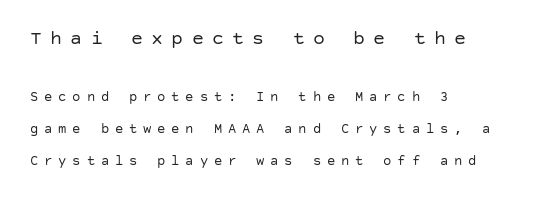
{"italic": "no", "bold": "no", "underline": "no", "align": "left", "line_spacing": "loose", "line_spacing_ratio": 2.27, "letter_spacing": "wide", "letter_spacing_em": 0.41, "larger_block": "first", "size_ratio": 1.43, "glyph_px": 20}
